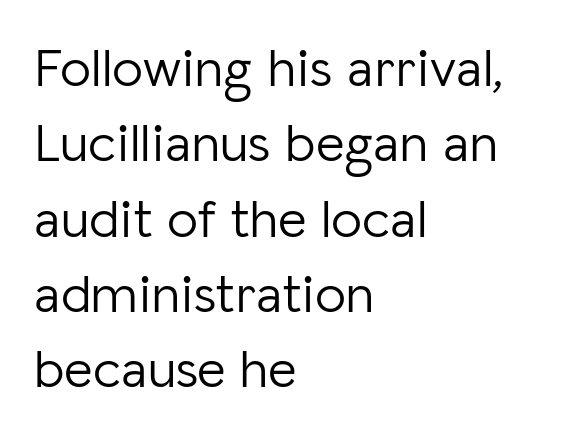
Anything drawn beneath the words? Only blank space. Posture: vertical. Stem width sits at or under what a default text font uses. Leading: standard. Compared with a centered layout, this one pins lines to the left instead.
